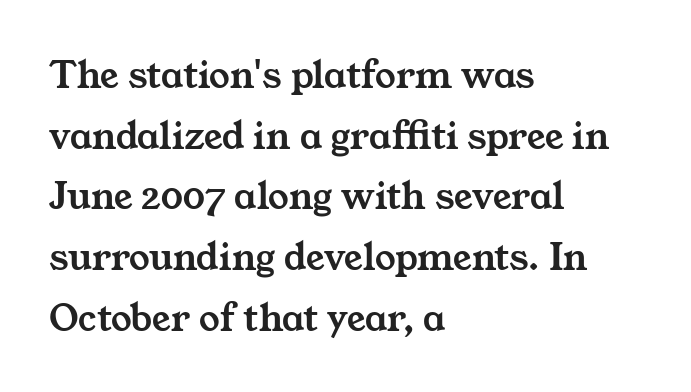
Underline: absent. Does extra space separate the letters? No, they use regular spacing. Each letter keeps its own natural width here, so spacing adapts to shape. The ragged edge is on the right, which tells us the setting is flush left. Each new line begins a customary step beneath the previous one. Regarding serifs, this sample has them.
